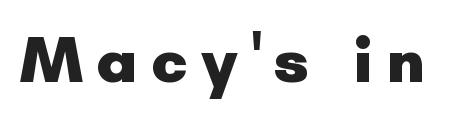
Q: Is the text bold? A: Yes.
Q: Is the text italic (slanted)? A: No, it is upright.
Q: Is the typeface a serif or a sans-serif typeface? A: Sans-serif.
Q: Is the text underlined? A: No.
Q: Width (condensed, normal, or wide)? A: Normal.
Q: Stroke contrast? A: Low.
Q: x-height? A: Small.
Q: Monospaced? A: No.
